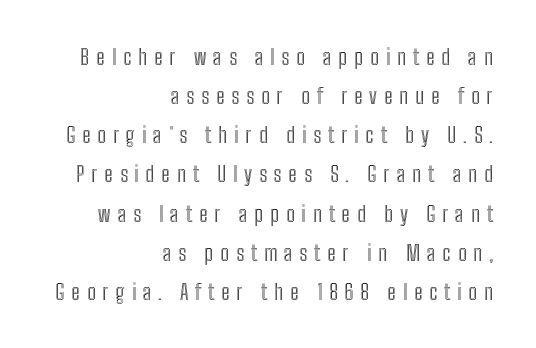
The image shows 22 px text type, upright; set right-aligned, line spacing 1.78x, unusually wide letter spacing (+0.31 em), not underlined.
